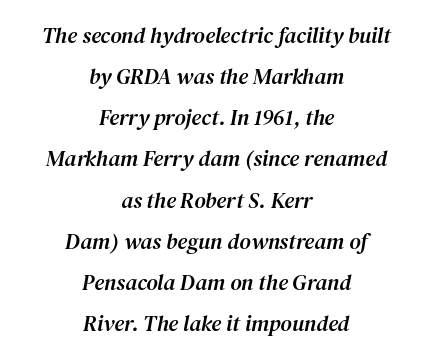
Q: Is the text italic (slanted)? A: Yes, it leans right by about 12 degrees.
Q: Is the text underlined? A: No.
Q: How is the paragraph aligned? A: Centered.
Q: Is the spacing between letters normal or unusually wide? A: Normal.
